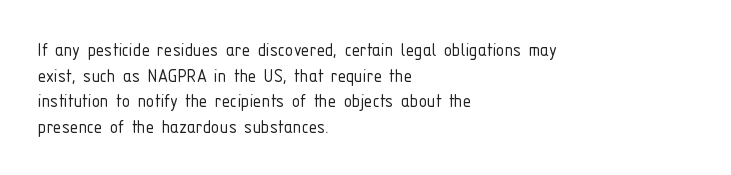
The image shows 21 px text type, upright; set left-aligned, line spacing 1.22x, normal letter spacing, not underlined.
